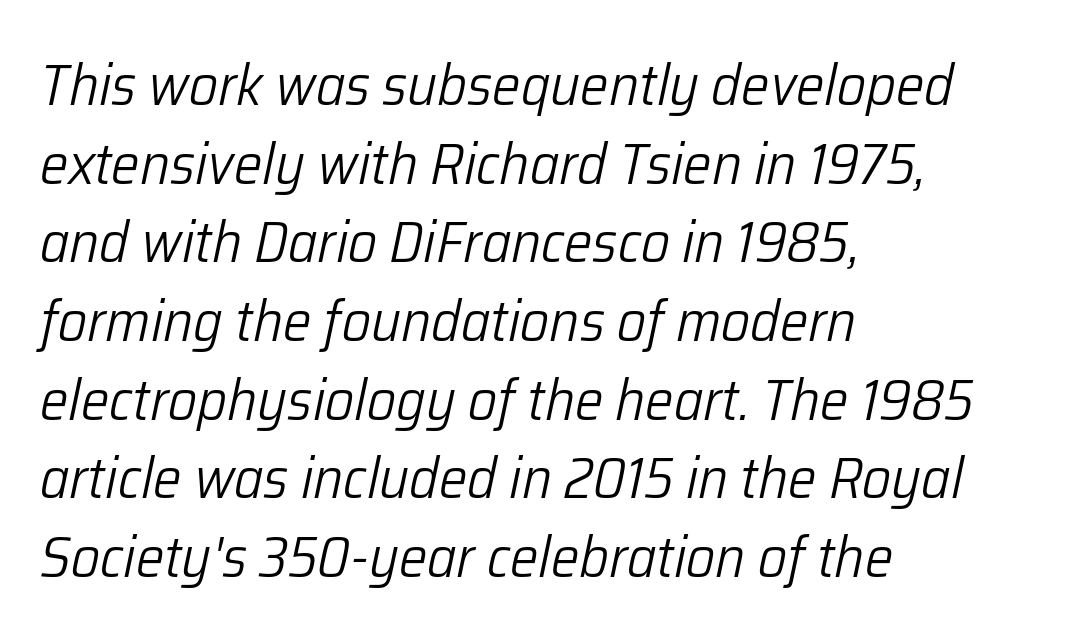
The image shows 57 px light type, italic (leaning right); set left-aligned, normal line spacing (1.38x), normal letter spacing, not underlined; low stroke contrast and a medium x-height.
